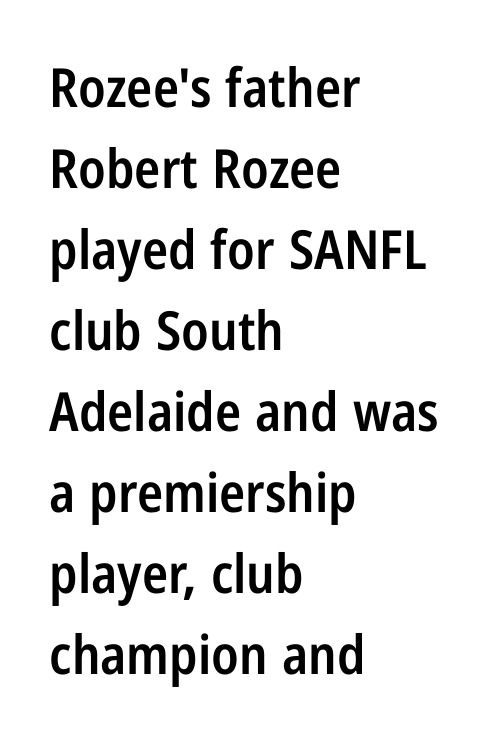
{"serif": "no", "italic": "no", "bold": "semi", "weight": "semibold", "width": "condensed", "stroke_contrast": "low", "x_height": "medium", "monospaced": "no", "underline": "no", "align": "left", "line_spacing": "normal", "line_spacing_ratio": 1.5, "letter_spacing": "normal", "letter_spacing_em": 0.0, "glyph_px": 54}
